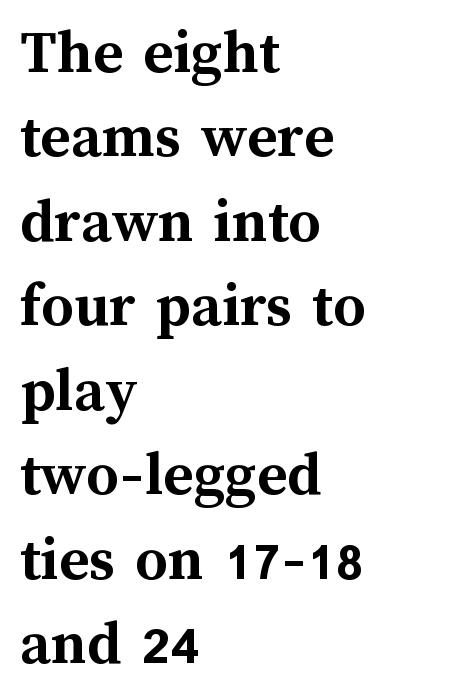
Q: Is the text bold? A: Yes.
Q: Is the text italic (slanted)? A: No, it is upright.
Q: Is the text underlined? A: No.
Q: How is the paragraph aligned? A: Left-aligned.
Q: Is the spacing between letters normal or unusually wide? A: Normal.
Q: Is the spacing between lines tight, normal or loose? A: Normal.
Q: Width (condensed, normal, or wide)? A: Normal.
Q: Stroke contrast? A: Medium.
Q: x-height? A: Medium.
Q: Monospaced? A: No.
